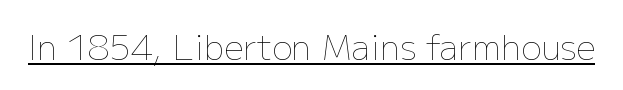
Q: Is the text bold? A: No.
Q: Is the text italic (slanted)? A: No, it is upright.
Q: Is the text underlined? A: Yes.
Q: Is the spacing between letters normal or unusually wide? A: Normal.
Q: Width (condensed, normal, or wide)? A: Normal.
Q: Stroke contrast? A: Low.
Q: x-height? A: Medium.
Q: Monospaced? A: No.
